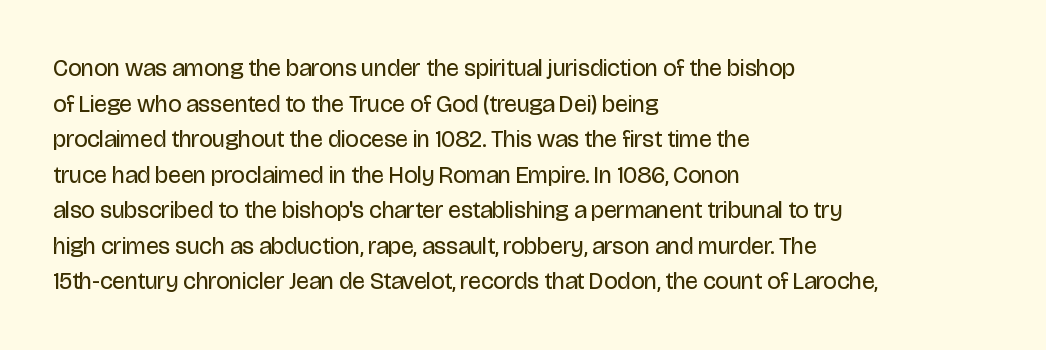
{"italic": "no", "bold": "no", "underline": "no", "align": "left", "line_spacing": "normal", "line_spacing_ratio": 1.48, "letter_spacing": "normal", "letter_spacing_em": 0.0, "glyph_px": 24}
